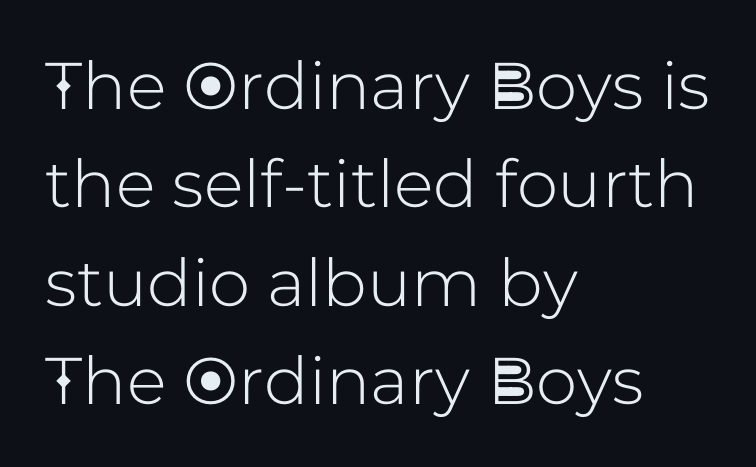
Regarding serifs, this sample does without them. All the whitespace from short lines collects on the right. The passage shown is not underscored anywhere. Caption: standard tracking, unaltered.
